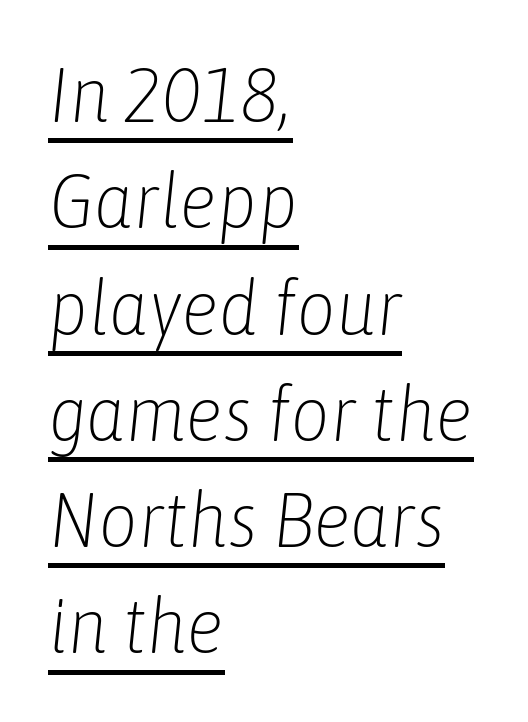
Q: Is the text bold? A: No.
Q: Is the text italic (slanted)? A: Yes, it leans right by about 6 degrees.
Q: Is the text underlined? A: Yes.
Q: How is the paragraph aligned? A: Left-aligned.
Q: Is the spacing between letters normal or unusually wide? A: Normal.
Q: Is the spacing between lines tight, normal or loose? A: Normal.
Q: Width (condensed, normal, or wide)? A: Condensed.
Q: Stroke contrast? A: Low.
Q: x-height? A: Medium.
Q: Monospaced? A: No.
